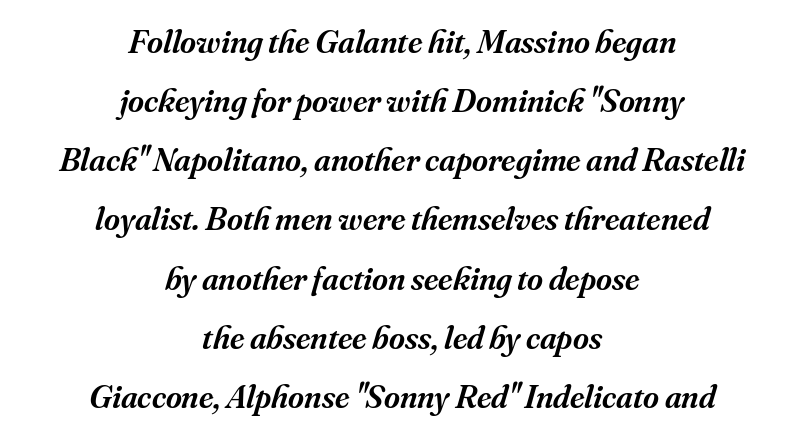
Does the copy run flush right? No — it is centered line by line. What weight is shown? A semibold, between regular and bold. Looks like regular typesetting: each glyph gets only the width it needs. The foot of each line stays bare and open. Does the type have serifs? Yes, each stem ends in a small foot.
